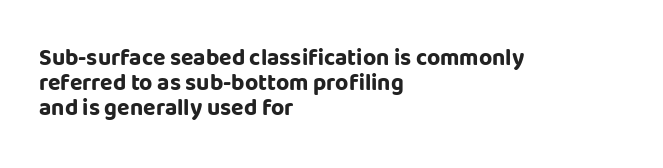
The passage shown has conventional tracking throughout. Summary of weight: heavy, a full bold. These lines stack with their left ends in a neat column. Glance below the letters and you will spot only blank space. The lines are packed closely together with very little leading. In terms of posture, this sample is upright.
